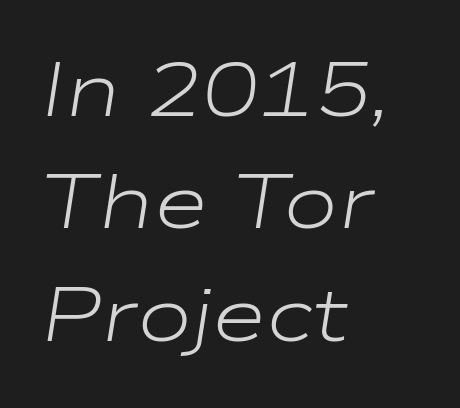
{"italic": "yes", "lean": "right", "slant_degrees": 9, "bold": "no", "weight": "light", "width": "wide", "stroke_contrast": "low", "x_height": "medium", "monospaced": "no", "underline": "no", "align": "left", "line_spacing": "normal", "line_spacing_ratio": 1.5, "letter_spacing": "normal", "letter_spacing_em": 0.0, "glyph_px": 75}
